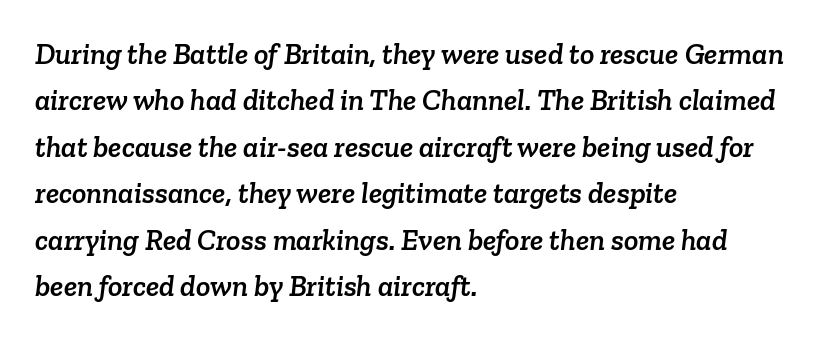
Q: Is the typeface a serif or a sans-serif typeface? A: Serif.
Q: Is the text underlined? A: No.
Q: How is the paragraph aligned? A: Left-aligned.
Q: Is the spacing between letters normal or unusually wide? A: Normal.
Q: Is the spacing between lines tight, normal or loose? A: Normal.
Q: Width (condensed, normal, or wide)? A: Normal.
Q: Stroke contrast? A: Low.
Q: x-height? A: Medium.
Q: Monospaced? A: No.
